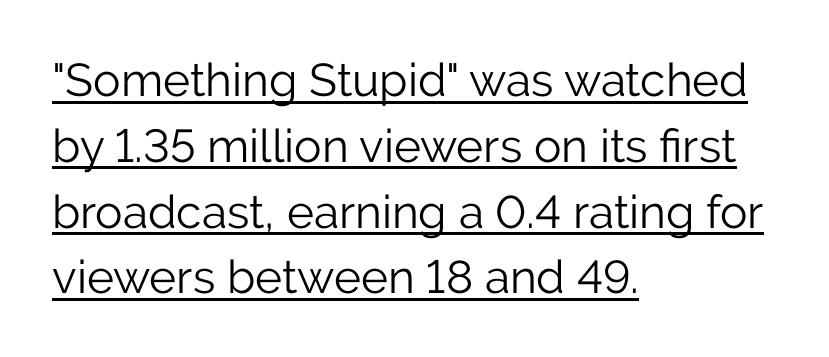
Q: Is the text bold? A: No.
Q: Is the text italic (slanted)? A: No, it is upright.
Q: Is the typeface a serif or a sans-serif typeface? A: Sans-serif.
Q: Is the text underlined? A: Yes.
Q: How is the paragraph aligned? A: Left-aligned.
Q: Is the spacing between letters normal or unusually wide? A: Normal.
Q: Is the spacing between lines tight, normal or loose? A: Normal.
Q: Width (condensed, normal, or wide)? A: Normal.
Q: Stroke contrast? A: Low.
Q: x-height? A: Medium.
Q: Monospaced? A: No.
